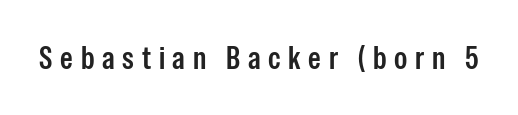
Unlike italic type, these characters show no tilt at all. Font category for this specimen: sans-serif. Bare-footed words on every line. Spacing verdict: proportional, widths tailored to each character. Students, note that the glyphs here are deliberately spaced far apart.
